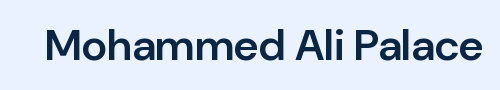
{"serif": "no", "italic": "no", "bold": "semi", "weight": "semibold", "width": "normal", "stroke_contrast": "low", "x_height": "medium", "monospaced": "no", "underline": "no", "letter_spacing": "normal", "letter_spacing_em": 0.0, "glyph_px": 44}
